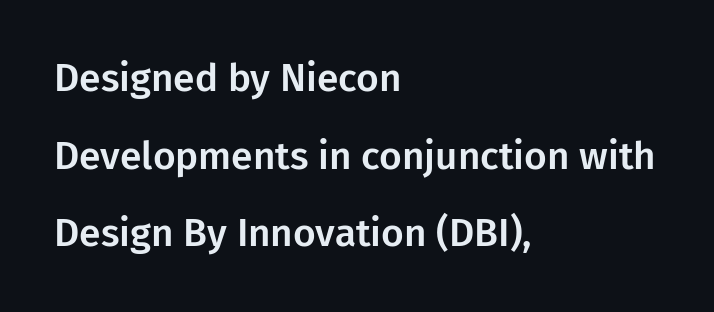
The paragraph has a hard left edge and a soft right edge. You can tell it's not italic because the verticals are truly vertical. Widely set lines give the paragraph a tall, airy silhouette. The face used here is a sans, in the tradition of grotesques and geometrics. Short note: letters normally spaced.
